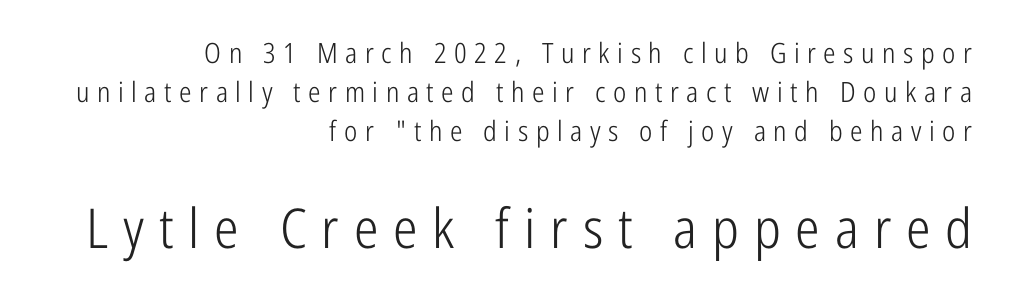
Each letter keeps its own natural width here, so spacing adapts to shape. The face used here is rendered with a markedly widened letterfit. Honestly, there is no underline to notice here at all. Horizontally, the lines are justified to the trailing edge only.
